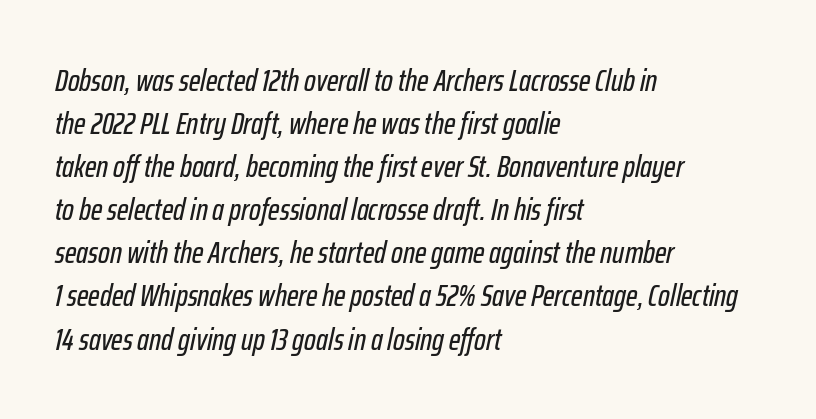
The image shows 31 px condensed type, italic (leaning right); set left-aligned, normal line spacing (1.39x), normal letter spacing, not underlined; low stroke contrast and a medium x-height.
